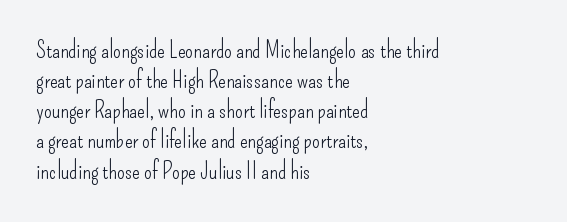
The image shows 23 px text type, upright; set left-aligned, normal line spacing (1.31x), normal letter spacing, not underlined.
